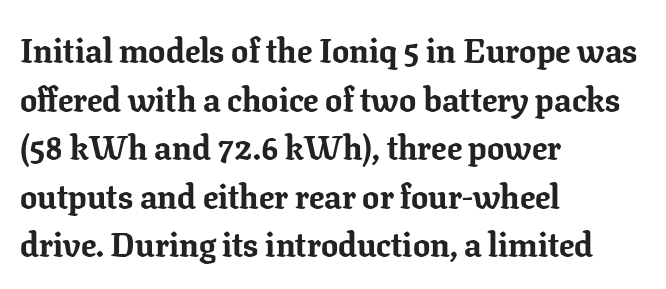
Q: Is the text bold? A: Yes.
Q: Is the text italic (slanted)? A: No, it is upright.
Q: Is the typeface a serif or a sans-serif typeface? A: Serif.
Q: Is the text underlined? A: No.
Q: How is the paragraph aligned? A: Left-aligned.
Q: Is the spacing between letters normal or unusually wide? A: Normal.
Q: Is the spacing between lines tight, normal or loose? A: Normal.
Q: Width (condensed, normal, or wide)? A: Normal.
Q: Stroke contrast? A: Low.
Q: x-height? A: Medium.
Q: Monospaced? A: No.
